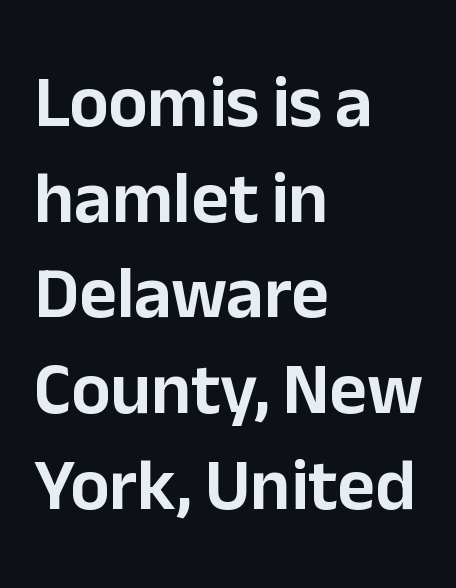
Q: Is the text italic (slanted)? A: No, it is upright.
Q: Is the typeface a serif or a sans-serif typeface? A: Sans-serif.
Q: Is the text underlined? A: No.
Q: How is the paragraph aligned? A: Left-aligned.
Q: Is the spacing between letters normal or unusually wide? A: Normal.
Q: Is the spacing between lines tight, normal or loose? A: Normal.
Q: Width (condensed, normal, or wide)? A: Normal.
Q: Stroke contrast? A: Low.
Q: x-height? A: Medium.
Q: Monospaced? A: No.
